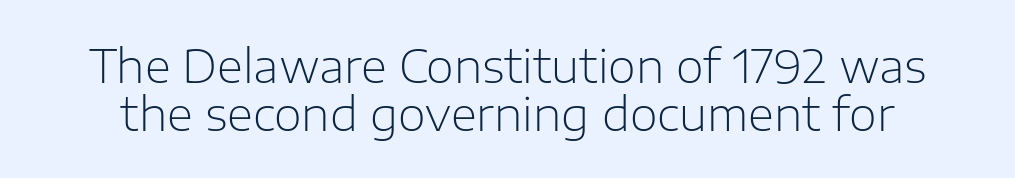
Characters follow at the spacing the type designer built in. It's the straight-up-and-down kind of type. Is this a sans? Yes — the strokes have no serifs. The line-height multiplier appears low, near solid setting. Stems here are at most as thick as an everyday book face.
